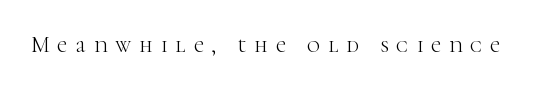
Q: Is the text bold? A: No.
Q: Is the text italic (slanted)? A: No, it is upright.
Q: Is the text underlined? A: No.
Q: Is the spacing between letters normal or unusually wide? A: Unusually wide.
